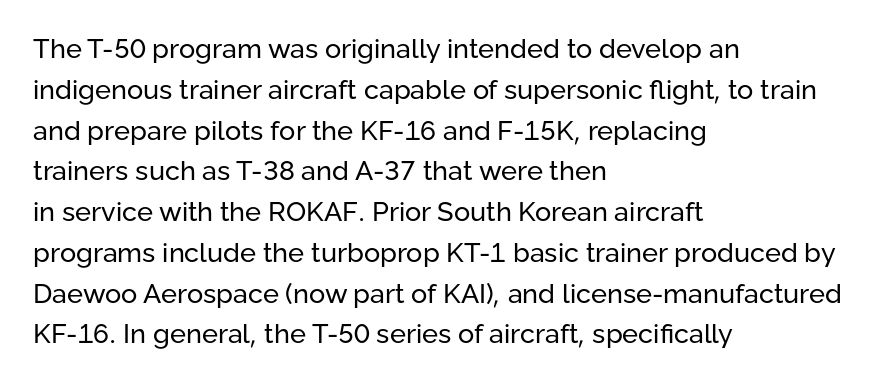
{"italic": "no", "bold": "no", "underline": "no", "align": "left", "line_spacing": "normal", "line_spacing_ratio": 1.51, "letter_spacing": "normal", "letter_spacing_em": 0.0, "glyph_px": 27}
